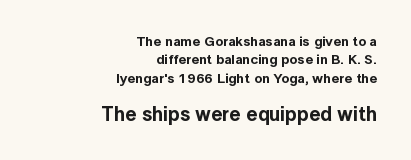
Students, observe: this is what conventionally led text looks like. The gap between lines stays unmarked. Spacing between characters is what you'd get straight out of the box. Line ends are locked; line starts wander. The type sits square on the baseline with zero lean.
